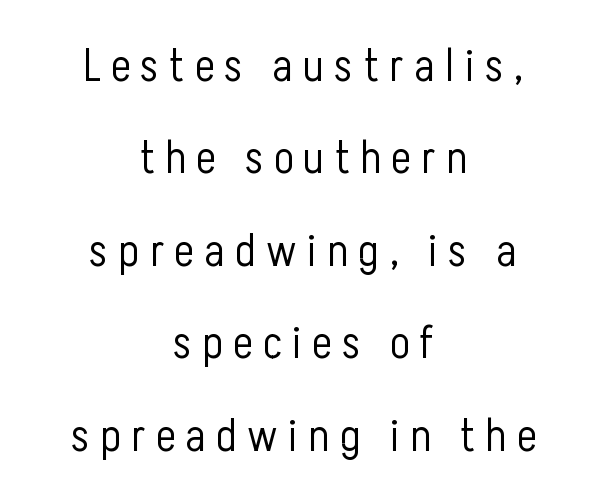
The image shows 46 px light, condensed sans-serif type, upright; set centered, loose line spacing (2.01x), unusually wide letter spacing (+0.23 em), not underlined; low stroke contrast and a medium x-height.
